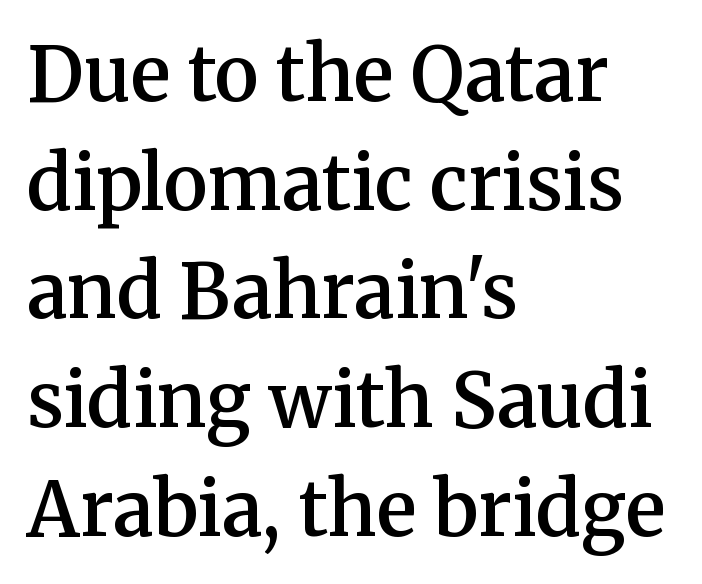
The image shows 75 px semibold serif type, upright; set left-aligned, normal line spacing (1.45x), normal letter spacing, not underlined; medium stroke contrast and a medium x-height.
